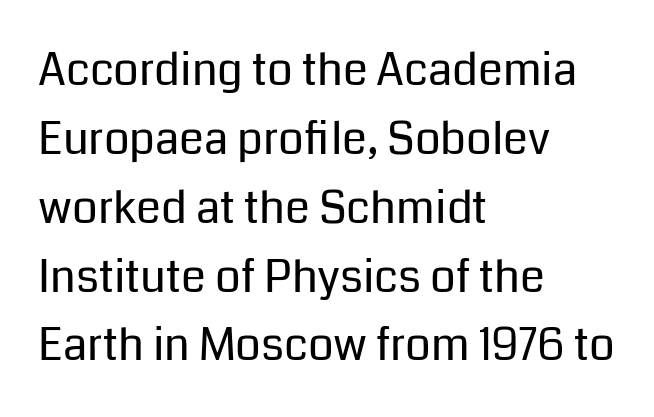
The image shows 45 px regular-weight sans-serif type, upright; set left-aligned, normal line spacing (1.53x), normal letter spacing, not underlined; low stroke contrast and a medium x-height.
